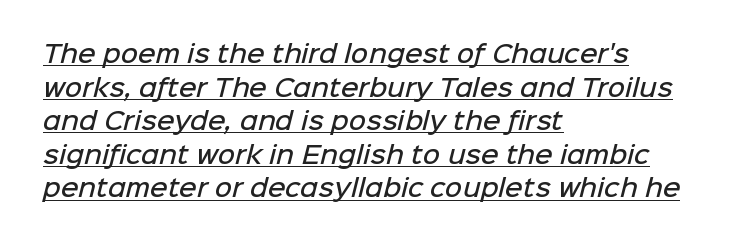
Q: Is the text bold? A: Semi-bold.
Q: Is the text underlined? A: Yes.
Q: How is the paragraph aligned? A: Left-aligned.
Q: Is the spacing between letters normal or unusually wide? A: Normal.
Q: Is the spacing between lines tight, normal or loose? A: Normal.
